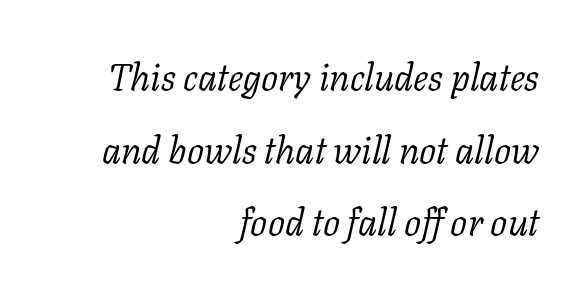
A serif font was chosen for this passage. The face used here is proportionally spaced, like ordinary book or web type. Only glyphs here, with clear space below each row. Ink coverage per letter is moderate at most. Notice how the stems are inclined rather than vertical — that's the hallmark of italics. The space between consecutive lines is lavish.
